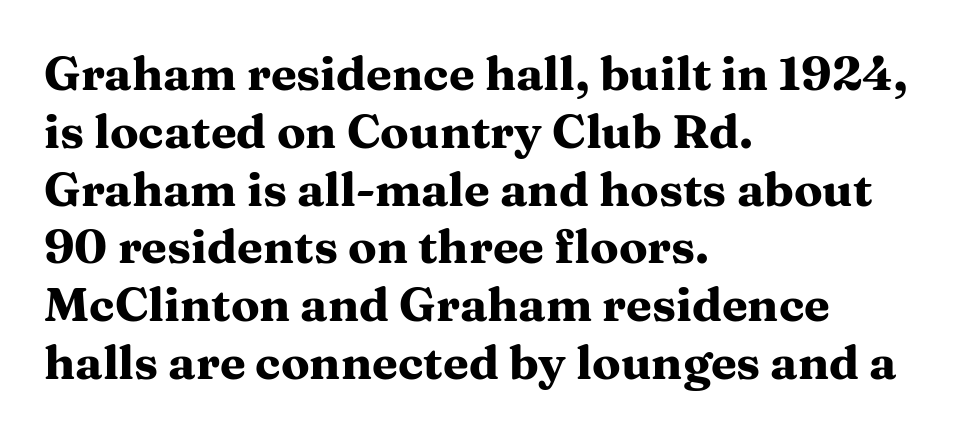
{"serif": "yes", "italic": "no", "bold": "yes", "weight": "heavy", "width": "wide", "stroke_contrast": "medium", "x_height": "medium", "monospaced": "no", "underline": "no", "align": "left", "line_spacing_ratio": 1.23, "letter_spacing": "normal", "letter_spacing_em": 0.0, "glyph_px": 47}
